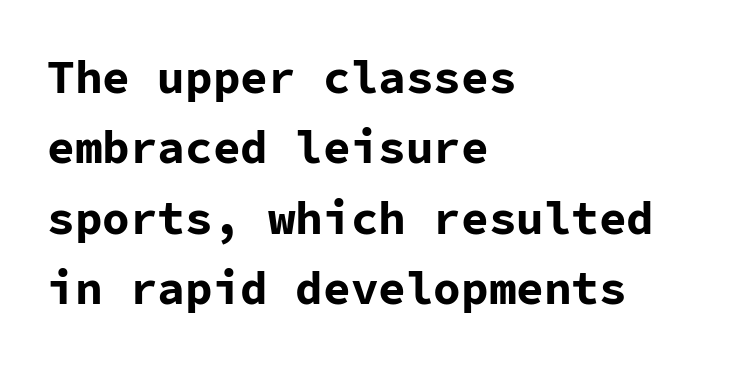
{"serif": "no", "italic": "no", "bold": "yes", "weight": "bold", "width": "normal", "stroke_contrast": "low", "x_height": "medium", "monospaced": "yes", "underline": "no", "align": "left", "line_spacing": "normal", "line_spacing_ratio": 1.53, "letter_spacing": "normal", "letter_spacing_em": 0.0, "glyph_px": 46}
